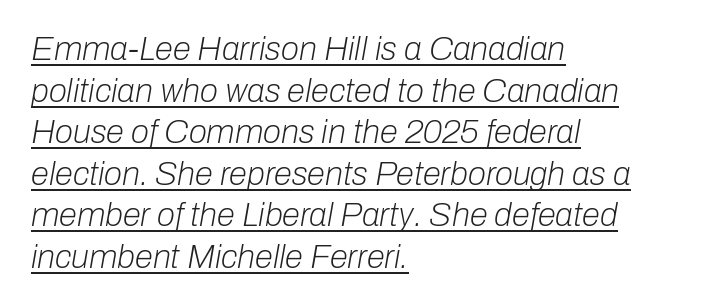
The image shows 33 px light type, italic (leaning right); set left-aligned, normal line spacing (1.26x), normal letter spacing, underlined; low stroke contrast and a medium x-height.
